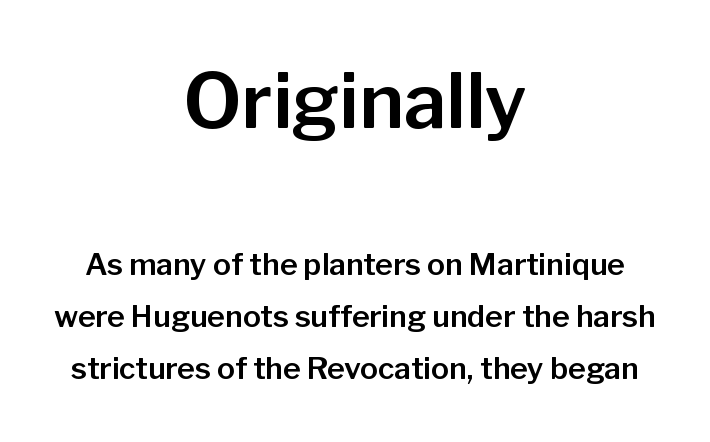
Q: Is the text italic (slanted)? A: No, it is upright.
Q: Is the typeface a serif or a sans-serif typeface? A: Sans-serif.
Q: Is the text underlined? A: No.
Q: How is the paragraph aligned? A: Centered.
Q: Is the spacing between letters normal or unusually wide? A: Normal.
Q: Which block of text is set in a larger size, the first (top) or the second (bottom)? A: The first (top) one.
Q: Width (condensed, normal, or wide)? A: Normal.
Q: Stroke contrast? A: Low.
Q: x-height? A: Medium.
Q: Monospaced? A: No.
